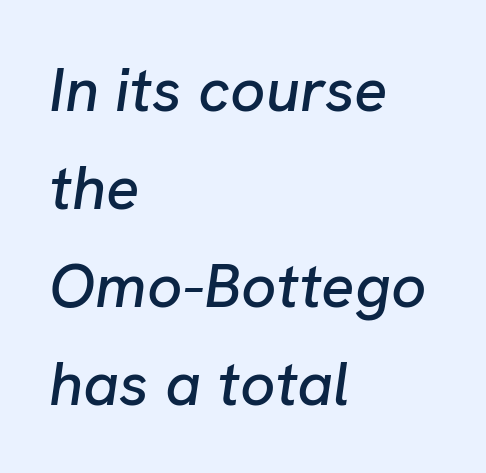
The image shows 62 px text type, italic (leaning right); set left-aligned, normal line spacing (1.58x), normal letter spacing, not underlined; low stroke contrast and a medium x-height.
